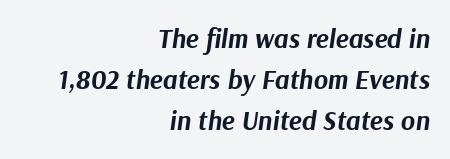
Q: Is the text bold? A: Yes.
Q: Is the text italic (slanted)? A: Yes, it leans right by about 9 degrees.
Q: Is the text underlined? A: No.
Q: How is the paragraph aligned? A: Right-aligned.
Q: Is the spacing between letters normal or unusually wide? A: Normal.
Q: Is the spacing between lines tight, normal or loose? A: Normal.
